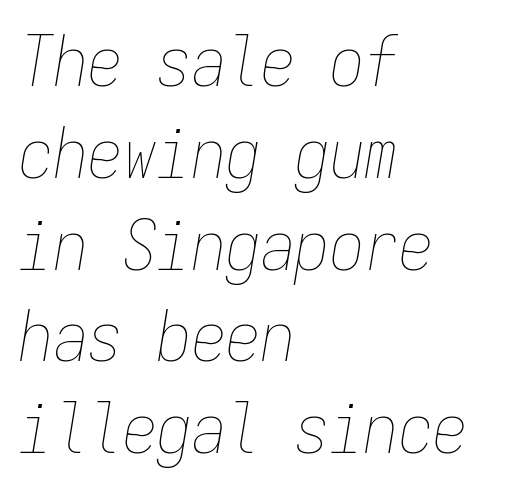
Q: Is the text bold? A: No.
Q: Is the text italic (slanted)? A: Yes, it leans right by about 9 degrees.
Q: Is the text underlined? A: No.
Q: How is the paragraph aligned? A: Left-aligned.
Q: Is the spacing between letters normal or unusually wide? A: Normal.
Q: Is the spacing between lines tight, normal or loose? A: Normal.
Q: Width (condensed, normal, or wide)? A: Condensed.
Q: Stroke contrast? A: Low.
Q: x-height? A: Medium.
Q: Monospaced? A: Yes.
